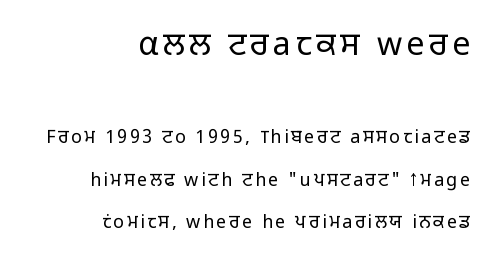
Descender tails drop into unmarked territory. Unbolded letterforms with no extra heft. The designer gave the opening block more size than the closing block. This sample is right-justified, so line beginnings fall wherever the words allow.
